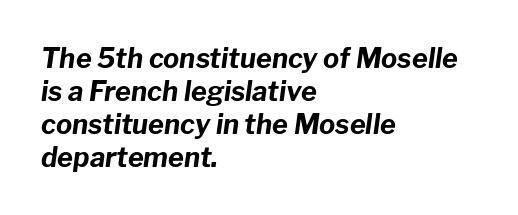
The image shows 27 px bold type, italic (leaning right); set left-aligned, line spacing 1.22x, normal letter spacing, not underlined.
